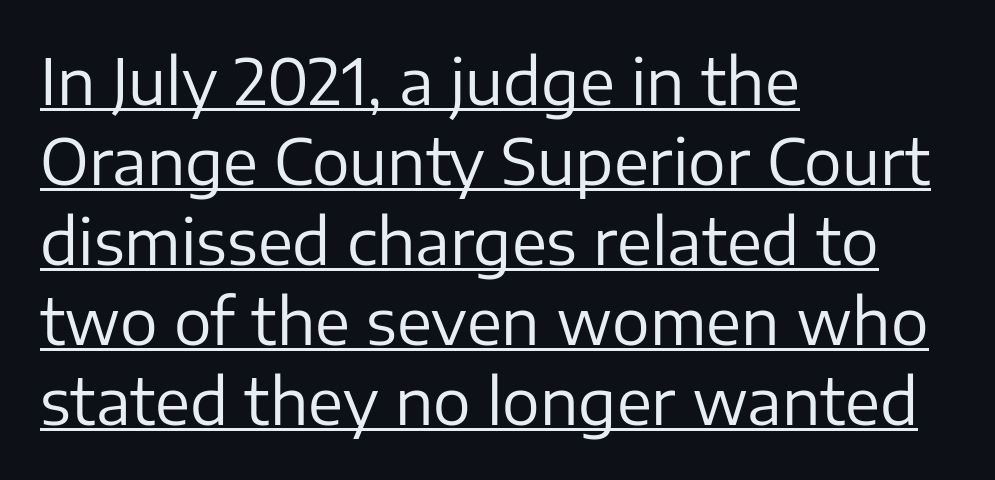
{"serif": "no", "italic": "no", "bold": "no", "weight": "regular", "width": "normal", "stroke_contrast": "low", "x_height": "medium", "monospaced": "no", "underline": "yes", "align": "left", "line_spacing": "normal", "line_spacing_ratio": 1.27, "letter_spacing": "normal", "letter_spacing_em": 0.0, "glyph_px": 63}
